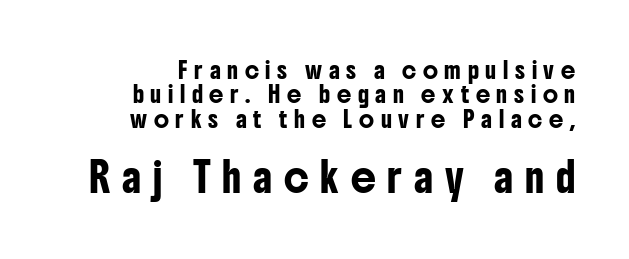
The lines are quadded right. Note: smaller setting up top, larger setting below. The block of text has a typical density, with ordinary space between rows. Here the designer chose a conventional face with non-uniform glyph widths.
